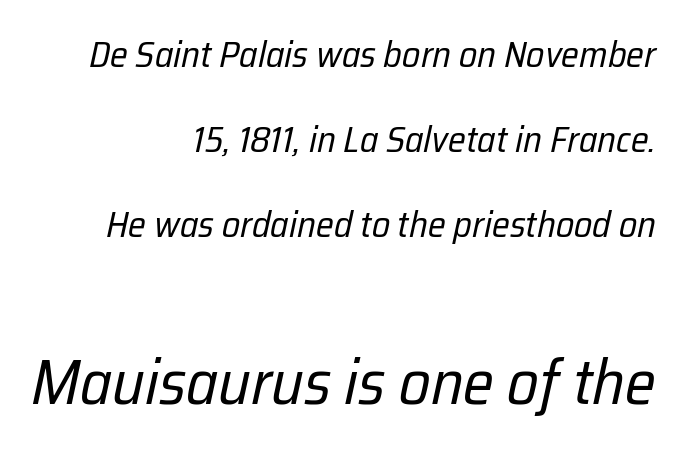
Q: Is the text bold? A: No.
Q: Is the text italic (slanted)? A: Yes, it leans right by about 12 degrees.
Q: Is the text underlined? A: No.
Q: How is the paragraph aligned? A: Right-aligned.
Q: Is the spacing between letters normal or unusually wide? A: Normal.
Q: Is the spacing between lines tight, normal or loose? A: Loose.
Q: Which block of text is set in a larger size, the first (top) or the second (bottom)? A: The second (bottom) one.
Q: Width (condensed, normal, or wide)? A: Condensed.
Q: Stroke contrast? A: Low.
Q: x-height? A: Medium.
Q: Monospaced? A: No.
